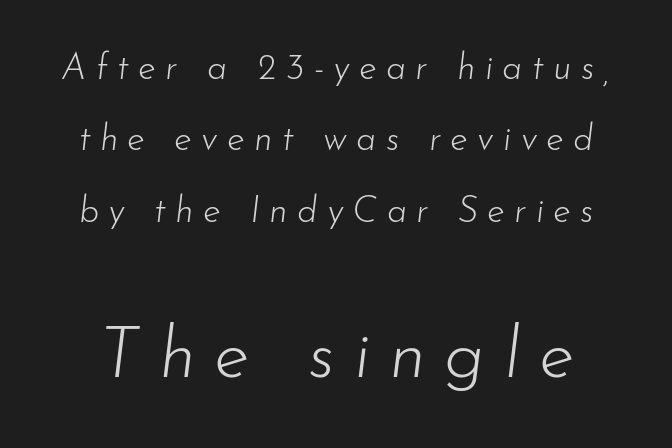
{"italic": "yes", "lean": "right", "slant_degrees": 7, "bold": "no", "weight": "light", "width": "normal", "stroke_contrast": "low", "x_height": "small", "monospaced": "no", "underline": "no", "line_spacing": "loose", "line_spacing_ratio": 1.98, "letter_spacing": "wide", "letter_spacing_em": 0.26, "larger_block": "second", "size_ratio": 2.0, "glyph_px": 72}
